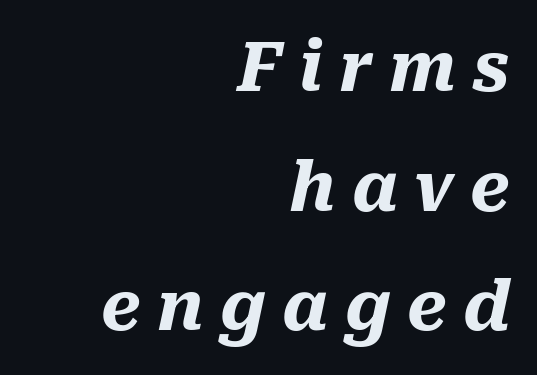
The image shows 68 px heavy type, italic (leaning right); set right-aligned, line spacing 1.76x, unusually wide letter spacing (+0.24 em), not underlined; medium stroke contrast and a medium x-height.
